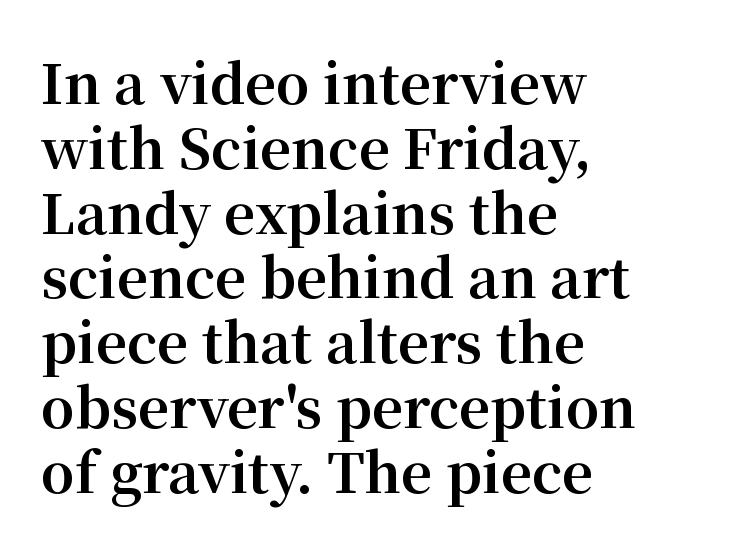
Q: Is the text bold? A: Yes.
Q: Is the text italic (slanted)? A: No, it is upright.
Q: Is the typeface a serif or a sans-serif typeface? A: Serif.
Q: Is the text underlined? A: No.
Q: How is the paragraph aligned? A: Left-aligned.
Q: Is the spacing between letters normal or unusually wide? A: Normal.
Q: Width (condensed, normal, or wide)? A: Normal.
Q: Stroke contrast? A: Medium.
Q: x-height? A: Medium.
Q: Monospaced? A: No.
